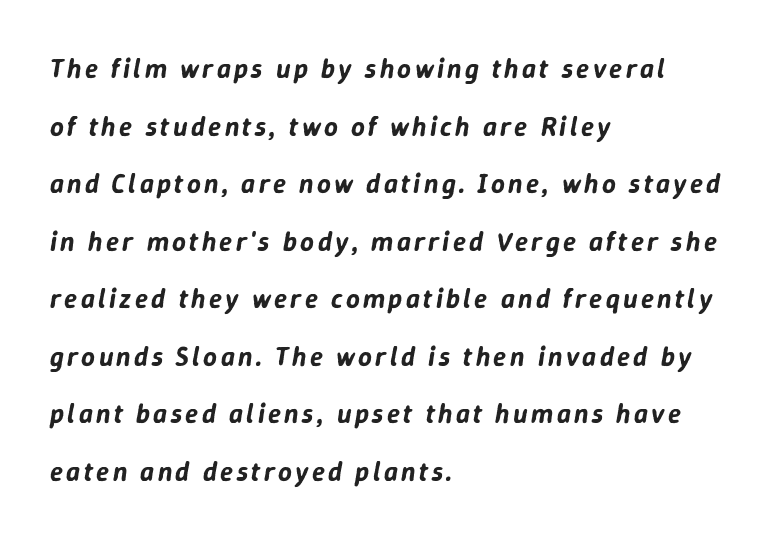
The passage shown leans; its letterforms are oblique. Airy leading. Line beginnings align vertically; line endings do not. Anything drawn beneath the words? Only blank space.
